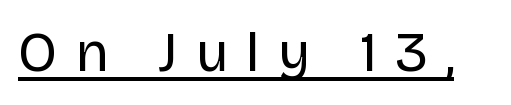
Q: Is the text bold? A: No.
Q: Is the text italic (slanted)? A: No, it is upright.
Q: Is the typeface a serif or a sans-serif typeface? A: Sans-serif.
Q: Is the text underlined? A: Yes.
Q: Is the spacing between letters normal or unusually wide? A: Unusually wide.
Q: Width (condensed, normal, or wide)? A: Normal.
Q: Stroke contrast? A: Low.
Q: x-height? A: Large.
Q: Monospaced? A: No.
